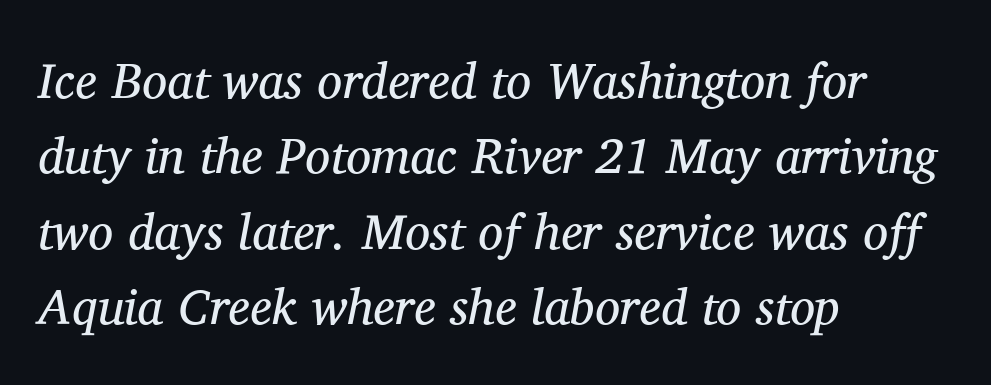
Q: Is the text bold? A: No.
Q: Is the text italic (slanted)? A: Yes, it leans right by about 11 degrees.
Q: Is the typeface a serif or a sans-serif typeface? A: Serif.
Q: Is the text underlined? A: No.
Q: How is the paragraph aligned? A: Left-aligned.
Q: Is the spacing between letters normal or unusually wide? A: Normal.
Q: Is the spacing between lines tight, normal or loose? A: Normal.
Q: Width (condensed, normal, or wide)? A: Normal.
Q: Stroke contrast? A: Medium.
Q: x-height? A: Medium.
Q: Monospaced? A: No.
